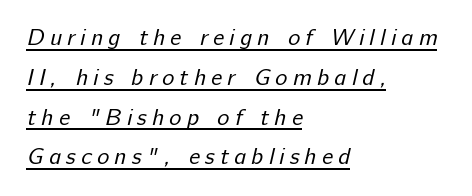
The image shows 23 px text type; set left-aligned, line spacing 1.73x, unusually wide letter spacing (+0.23 em), underlined.
